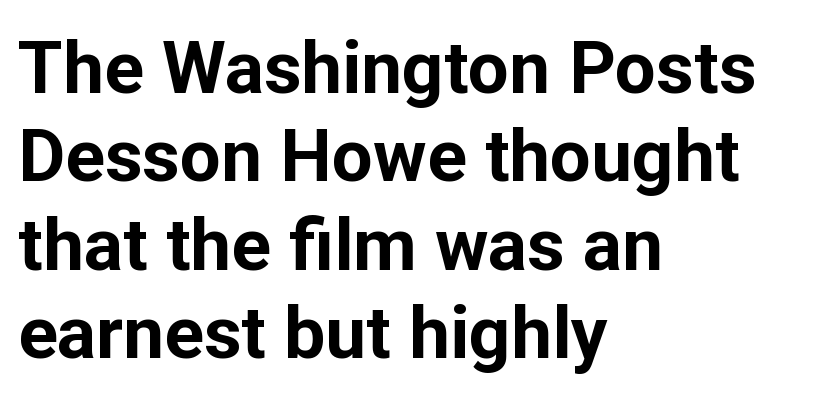
The image shows 73 px bold sans-serif type, upright; set left-aligned, line spacing 1.21x, normal letter spacing, not underlined; low stroke contrast and a medium x-height.
